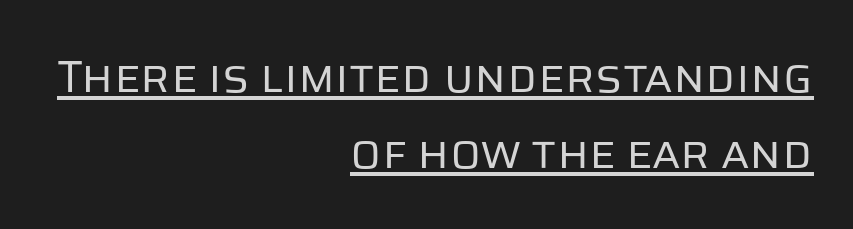
The lines are quadded right. Spacing verdict: proportional, widths tailored to each character. Is there any slant? The stems are plumb. No letter is thick-stroked: the sample isn't bold. Notice how a bar underscores the lettering throughout.
